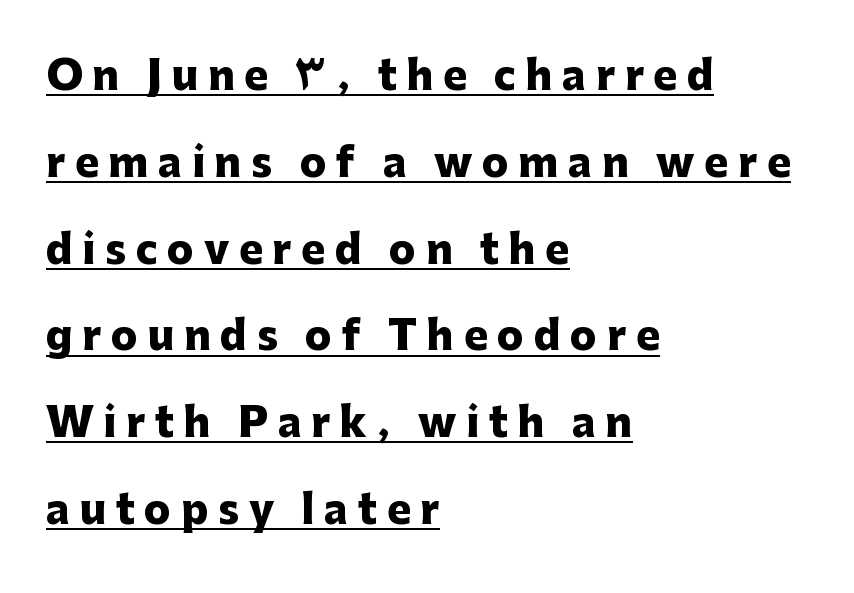
Q: Is the text bold? A: Yes.
Q: Is the text italic (slanted)? A: No, it is upright.
Q: Is the typeface a serif or a sans-serif typeface? A: Sans-serif.
Q: Is the text underlined? A: Yes.
Q: How is the paragraph aligned? A: Left-aligned.
Q: Is the spacing between letters normal or unusually wide? A: Unusually wide.
Q: Is the spacing between lines tight, normal or loose? A: Loose.
Q: Width (condensed, normal, or wide)? A: Normal.
Q: Stroke contrast? A: Low.
Q: x-height? A: Medium.
Q: Monospaced? A: No.
